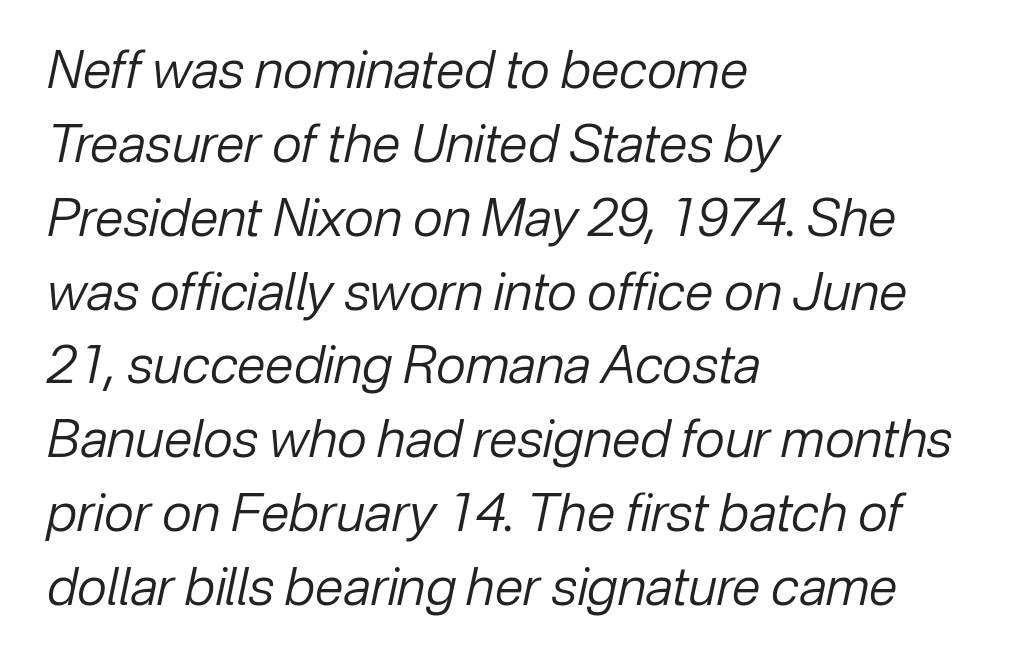
Casual observation: everything's shoved over to the left. The typography opts for an oblique posture over an upright one. A typesetter would call this proportional, since set widths differ per character. The zone under the glyphs is completely vacant. The designer left line spacing at the default.
